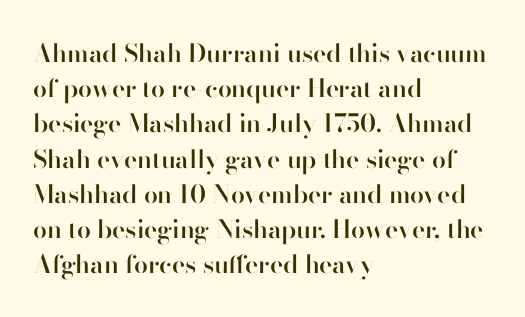
Q: Is the text bold? A: Semi-bold.
Q: Is the text italic (slanted)? A: No, it is upright.
Q: Is the text underlined? A: No.
Q: How is the paragraph aligned? A: Left-aligned.
Q: Is the spacing between letters normal or unusually wide? A: Normal.
Q: Is the spacing between lines tight, normal or loose? A: Normal.
